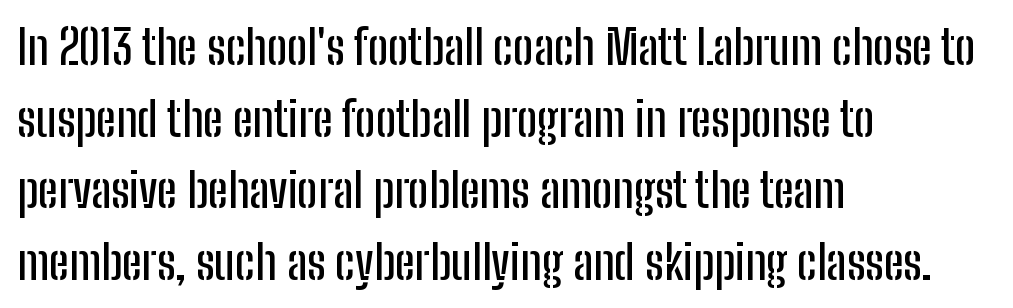
The image shows 48 px condensed sans-serif type, upright; set left-aligned, normal line spacing (1.49x), normal letter spacing, not underlined; low stroke contrast and a medium x-height.
